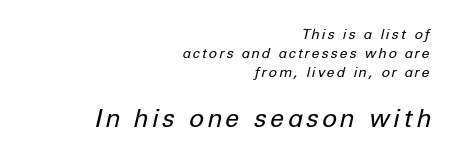
{"italic": "yes", "lean": "right", "slant_degrees": 12, "bold": "no", "underline": "no", "align": "right", "line_spacing": "normal", "line_spacing_ratio": 1.35, "larger_block": "second", "size_ratio": 1.79, "glyph_px": 25}
